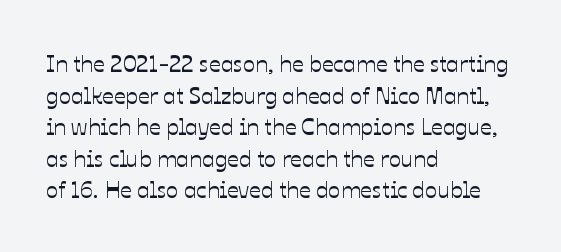
The image shows 23 px text type, upright; set left-aligned, normal line spacing (1.37x), normal letter spacing, not underlined.
